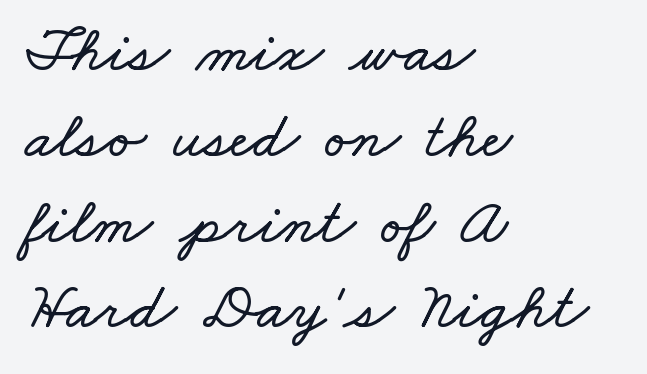
The designer left line spacing at the default. Descenders hang freely into open space. The tracking reads as untouched default to a designer's eye. Does the copy run flush right? No — it runs flush left.
